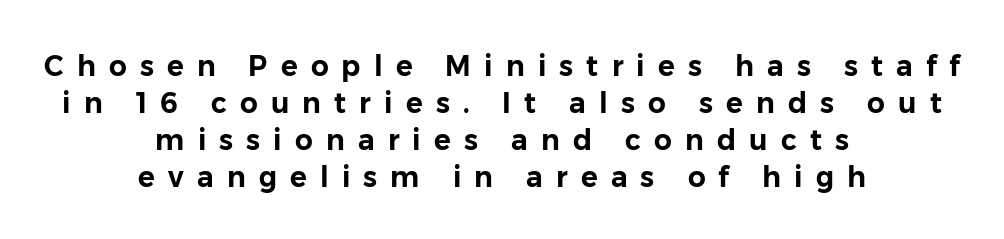
The image shows 28 px sans-serif type, upright; set centered, normal line spacing (1.32x), unusually wide letter spacing (+0.47 em), not underlined; low stroke contrast and a medium x-height.
